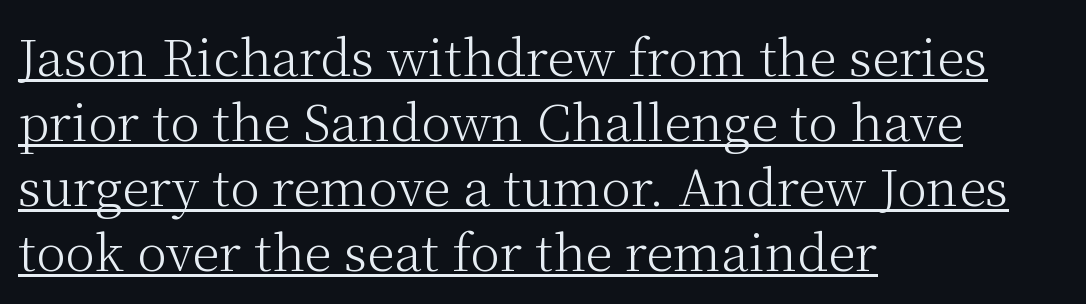
The image shows 50 px light serif type, upright; set left-aligned, normal line spacing (1.3x), normal letter spacing, underlined; medium stroke contrast and a medium x-height.
